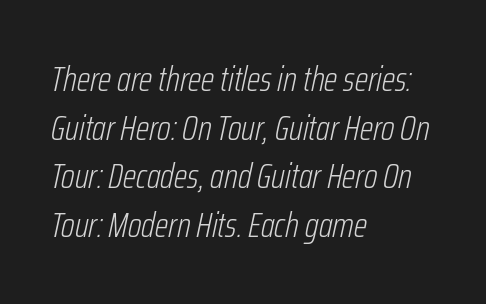
The lines in this sample share a left origin and differ only in where they stop. The letters sit at their default tracking, neither squeezed nor spread. Tall strokes in this sample are angled rather than plumb. Unmarked baselines from the first word to the last.
